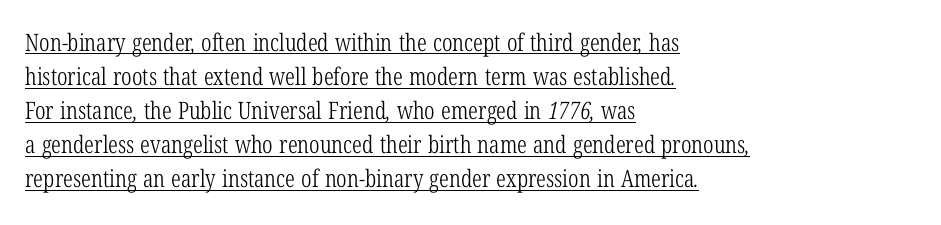
Honestly, the underline is the first thing you notice here. Weight class: somewhere from thin through regular. Reading down the column, the eye jumps a familiar distance to each next line. The line texture is even and compact thanks to regular tracking. Does the copy run flush right? No — it runs flush left.
